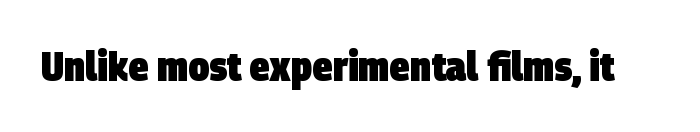
This sample uses plain, unmodified letter spacing. No word sits above an underline. Is this a sans? Yes — the strokes have no serifs. This is heavy type, rendered in bold. The rendering uses natural spacing where letterforms have individual widths.
